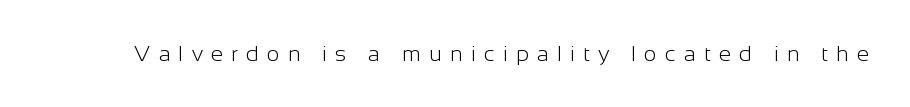
The image shows 22 px text type, upright; set unusually wide letter spacing (+0.37 em), not underlined.
